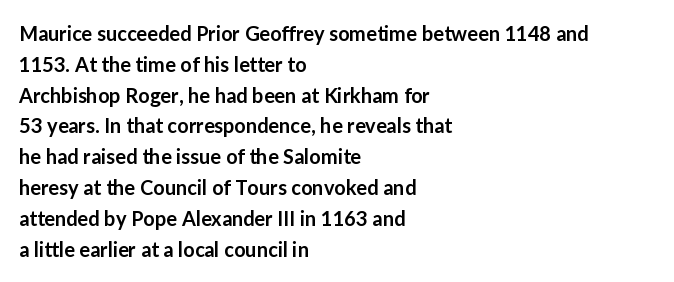
The image shows 20 px text type, upright; set left-aligned, normal line spacing (1.54x), normal letter spacing, not underlined.
